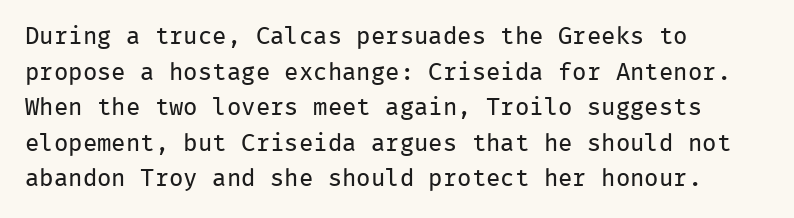
The image shows 24 px text type, upright; set left-aligned, normal line spacing (1.48x), normal letter spacing, not underlined.
